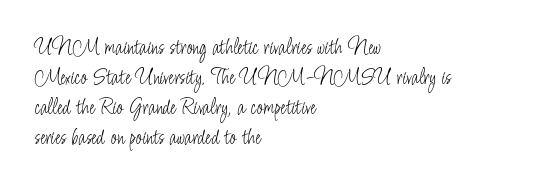
{"bold": "no", "underline": "no", "align": "left", "line_spacing": "normal", "line_spacing_ratio": 1.31, "letter_spacing": "normal", "letter_spacing_em": 0.0, "glyph_px": 23}
